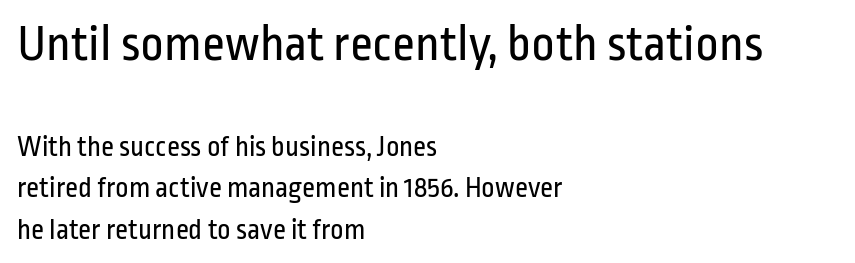
Serifs: no, the terminals of the letterforms are clean. The weight tops out at a normal text grade. No word sits above an underline. The rendering uses natural spacing where letterforms have individual widths. If you measured baseline to baseline, you'd find a middling distance. Scale decreases going downward across the two blocks.
